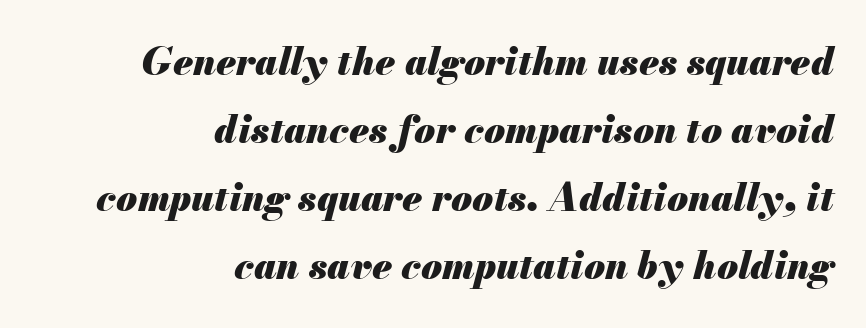
The image shows 38 px heavy type, italic (leaning right); set right-aligned, line spacing 1.79x, normal letter spacing, not underlined; medium stroke contrast and a small x-height.
